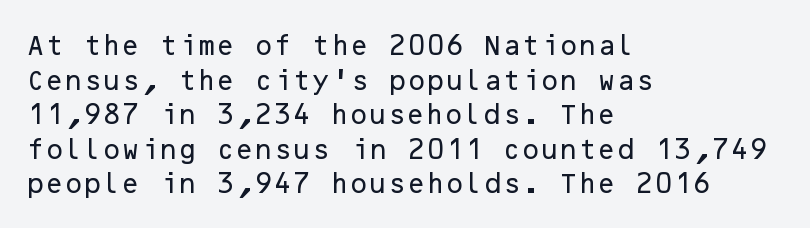
Q: Is the text italic (slanted)? A: No, it is upright.
Q: Is the text underlined? A: No.
Q: How is the paragraph aligned? A: Left-aligned.
Q: Is the spacing between letters normal or unusually wide? A: Normal.
Q: Is the spacing between lines tight, normal or loose? A: Normal.
